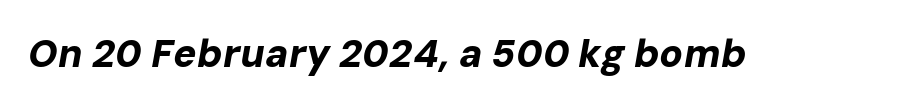
{"italic": "yes", "lean": "right", "slant_degrees": 10, "bold": "yes", "weight": "bold", "width": "normal", "stroke_contrast": "low", "x_height": "medium", "monospaced": "no", "underline": "no", "letter_spacing": "normal", "letter_spacing_em": 0.0, "glyph_px": 39}
